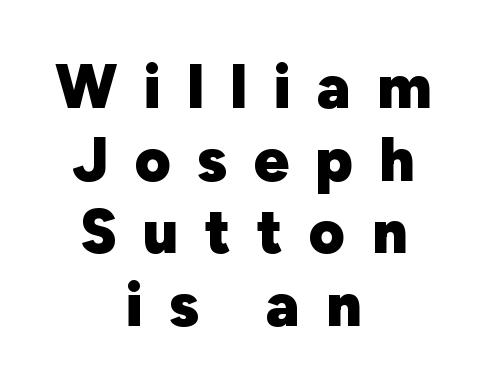
Ordinary non-slanted type is in use. Does the copy run flush right? No — it is centered line by line. Tracking here is generous; glyphs stand well apart from one another. Notice how thick the strokes are: this is what a full bold looks like. Spacing verdict: proportional, widths tailored to each character.
